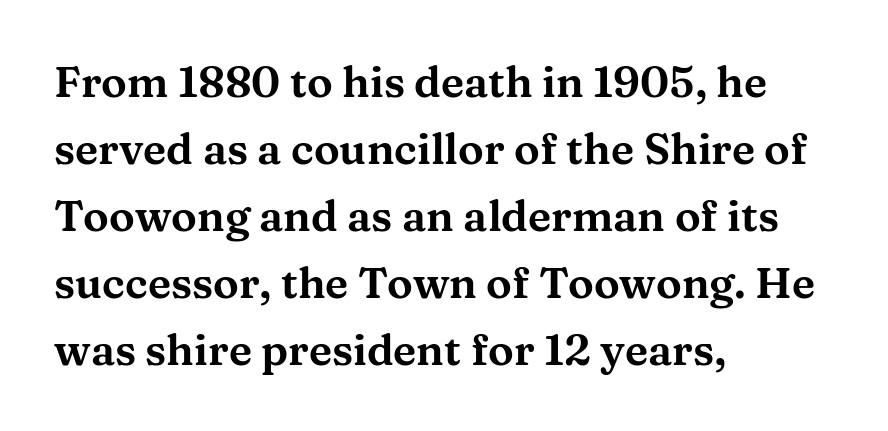
Unmarked baselines from the first word to the last. Each letter keeps its own natural width here, so spacing adapts to shape. The passage shown has conventional tracking throughout. Compared with a centered layout, this one pins lines to the left instead. Reading down the column, the eye jumps a familiar distance to each next line.
